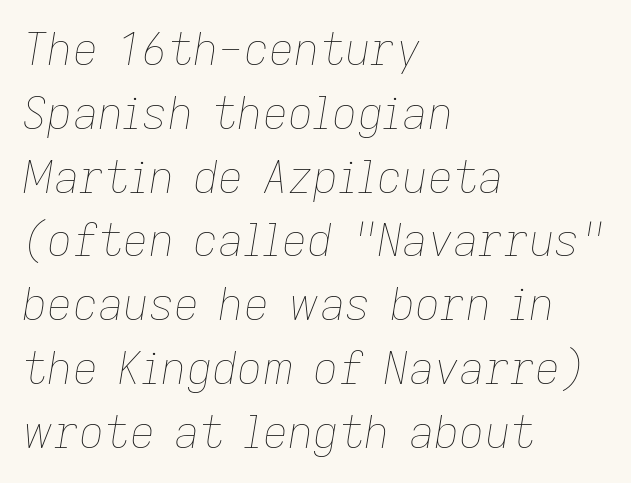
Anything drawn beneath the words? Only blank space. Note the varied advance widths — an 'i' is clearly narrower than an 'm'. Is the type slanted? Yes — the strokes lean at a clear angle. One glance says typical: line gaps are just what's usual. Counters stay open thanks to moderate or lighter strokes. What stands out about the letter spacing? Nothing — it is the standard amount.
